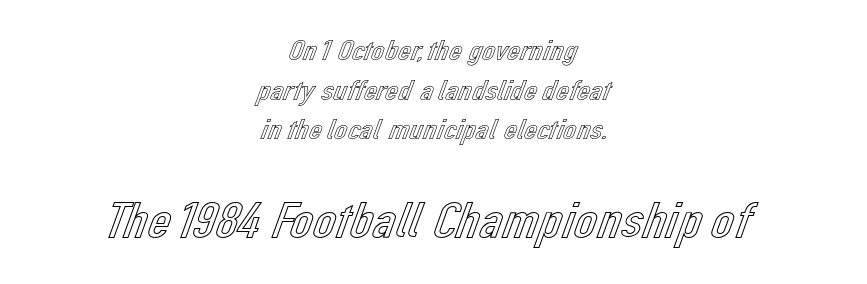
Horizontal bands of white between lines are of average thickness. Scale increases going downward across the two blocks. This sample uses plain, unmodified letter spacing.
